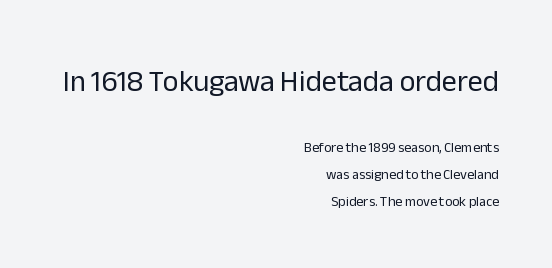
Q: Is the text bold? A: No.
Q: Is the text italic (slanted)? A: No, it is upright.
Q: Is the typeface a serif or a sans-serif typeface? A: Sans-serif.
Q: Is the text underlined? A: No.
Q: How is the paragraph aligned? A: Right-aligned.
Q: Is the spacing between letters normal or unusually wide? A: Normal.
Q: Is the spacing between lines tight, normal or loose? A: Loose.
Q: Which block of text is set in a larger size, the first (top) or the second (bottom)? A: The first (top) one.
Q: Width (condensed, normal, or wide)? A: Normal.
Q: Stroke contrast? A: Low.
Q: x-height? A: Medium.
Q: Monospaced? A: No.
